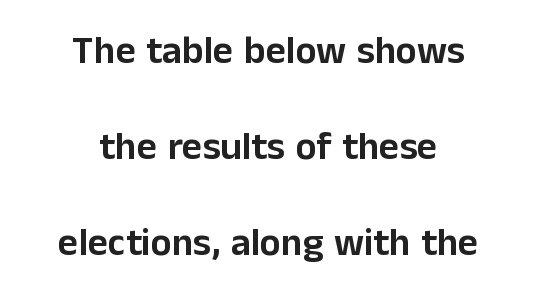
Quick note: interline space is abundant. Posture: straight, roman, zero tilt. Is this a fixed-width face? No — the glyphs have proportional, varying widths. Observe the ordinary spacing: letters are neighbours, not strangers.
